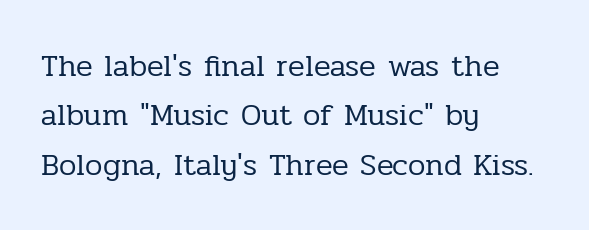
The lettering holds an erect, upright posture throughout. Does the copy run flush right? No — it runs flush left. Is this a fixed-width face? No — the glyphs have proportional, varying widths. The designer went with a serif here, giving each stem small feet.
